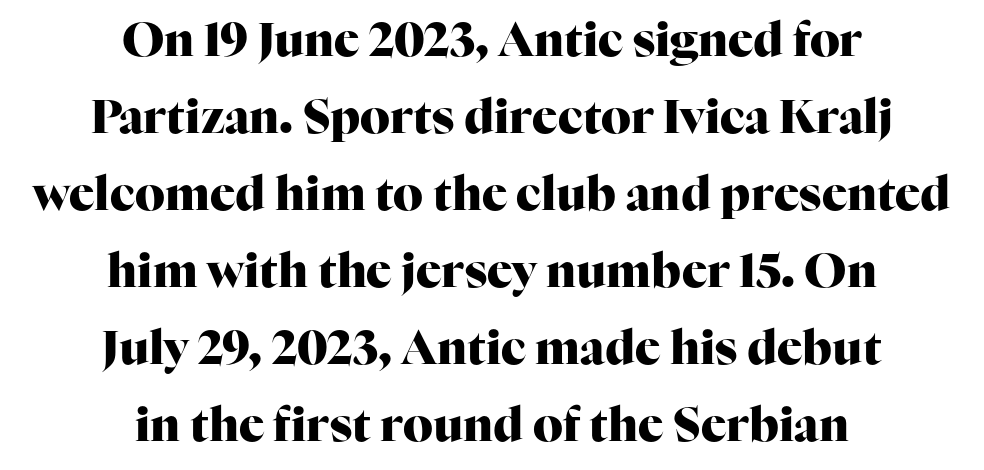
One-word summary of the alignment: center. Summary of weight: heavy, a full bold. Vertical spacing — default. Here the designer chose a conventional face with non-uniform glyph widths. Ascenders rise straight up at ninety degrees. The passage shown is not underscored anywhere.
